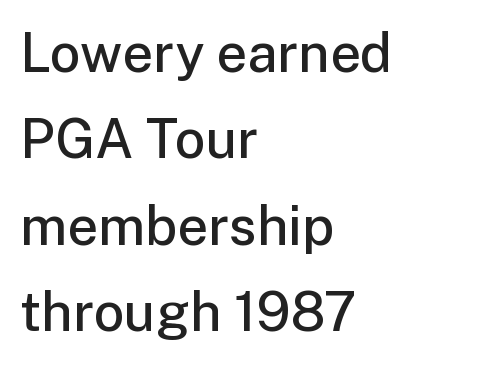
{"serif": "no", "italic": "no", "bold": "semi", "weight": "semibold", "width": "normal", "stroke_contrast": "low", "x_height": "medium", "monospaced": "no", "underline": "no", "align": "left", "line_spacing": "normal", "line_spacing_ratio": 1.6, "letter_spacing": "normal", "letter_spacing_em": 0.0, "glyph_px": 54}
